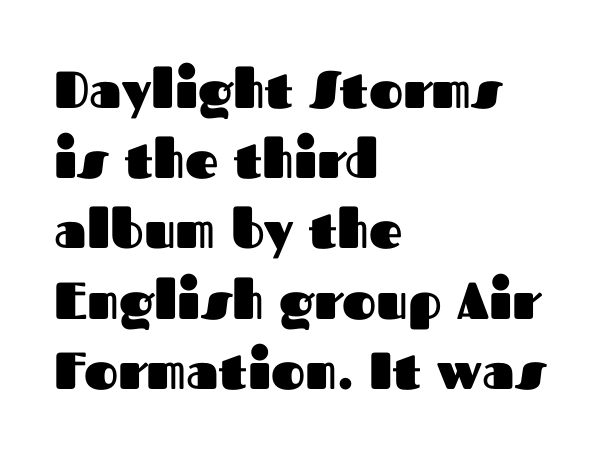
{"serif": "no", "italic": "no", "bold": "yes", "weight": "heavy", "width": "normal", "stroke_contrast": "medium", "x_height": "medium", "monospaced": "no", "underline": "no", "align": "left", "line_spacing": "normal", "line_spacing_ratio": 1.35, "letter_spacing": "normal", "letter_spacing_em": 0.0, "glyph_px": 52}
